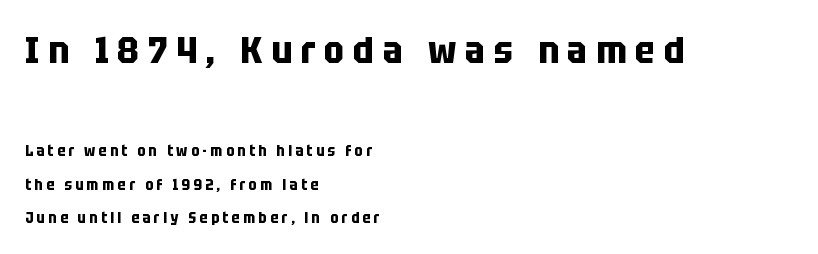
Q: Is the text bold? A: Yes.
Q: Is the text italic (slanted)? A: No, it is upright.
Q: Is the typeface a serif or a sans-serif typeface? A: Sans-serif.
Q: Is the text underlined? A: No.
Q: How is the paragraph aligned? A: Left-aligned.
Q: Is the spacing between letters normal or unusually wide? A: Unusually wide.
Q: Is the spacing between lines tight, normal or loose? A: Loose.
Q: Which block of text is set in a larger size, the first (top) or the second (bottom)? A: The first (top) one.
Q: Width (condensed, normal, or wide)? A: Condensed.
Q: Stroke contrast? A: Low.
Q: x-height? A: Large.
Q: Monospaced? A: No.
